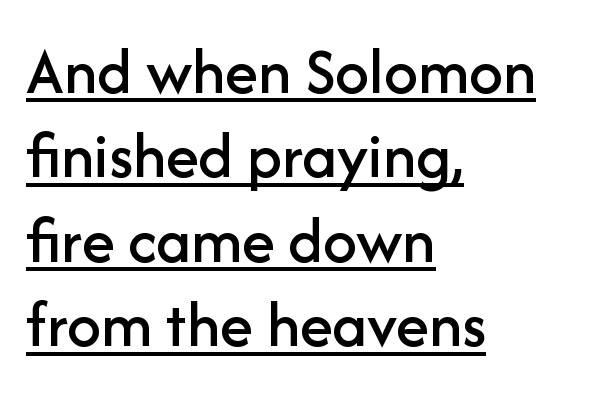
Q: Is the text italic (slanted)? A: No, it is upright.
Q: Is the typeface a serif or a sans-serif typeface? A: Sans-serif.
Q: Is the text underlined? A: Yes.
Q: How is the paragraph aligned? A: Left-aligned.
Q: Is the spacing between letters normal or unusually wide? A: Normal.
Q: Is the spacing between lines tight, normal or loose? A: Normal.
Q: Width (condensed, normal, or wide)? A: Normal.
Q: Stroke contrast? A: Low.
Q: x-height? A: Medium.
Q: Monospaced? A: No.
